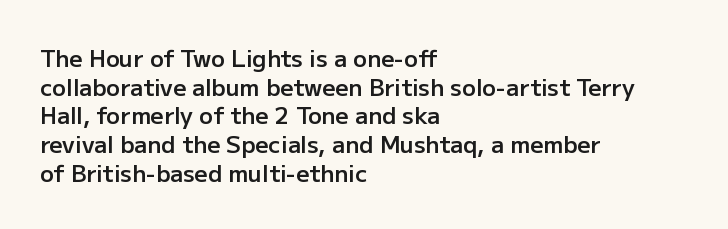
The image shows 23 px text type, upright; set left-aligned, normal line spacing (1.25x), normal letter spacing, not underlined.
